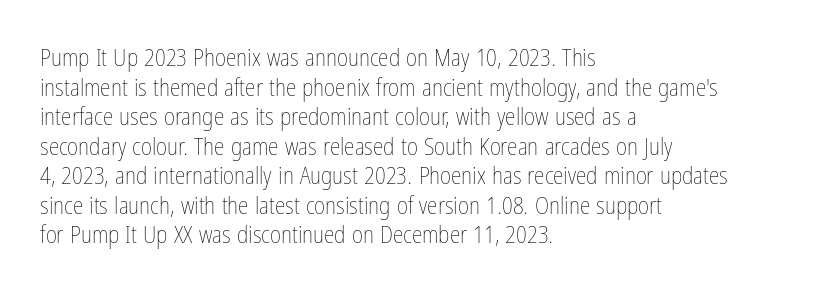
{"italic": "no", "bold": "no", "underline": "no", "align": "left", "line_spacing_ratio": 1.23, "letter_spacing": "normal", "letter_spacing_em": 0.0, "glyph_px": 24}
